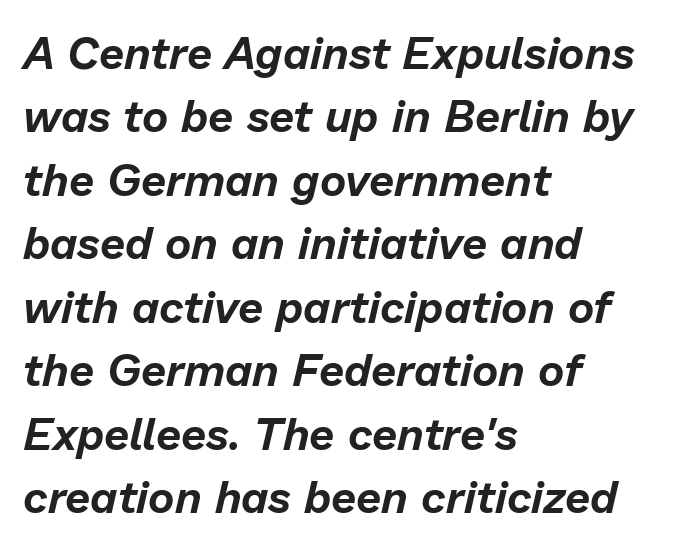
Honestly, the letter spacing is just normal — you wouldn't notice it. Interline gaps are of average width in this sample. Would a proofreader flag this as italicized? Yes. Varying glyph widths throughout — classic text-font behaviour.
